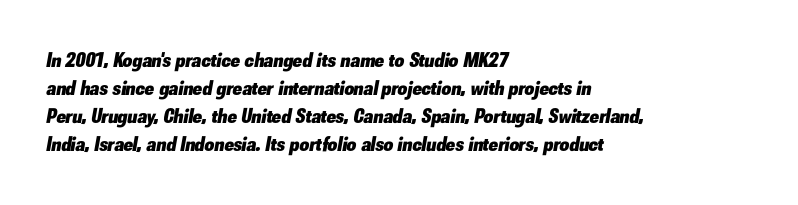
{"italic": "yes", "lean": "right", "slant_degrees": 10, "bold": "yes", "underline": "no", "align": "left", "line_spacing": "normal", "line_spacing_ratio": 1.34, "letter_spacing": "normal", "letter_spacing_em": 0.0, "glyph_px": 21}
